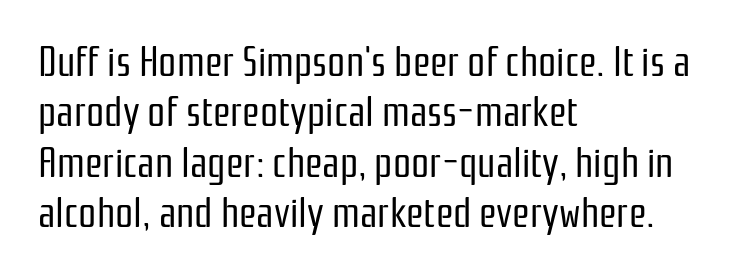
Q: Is the text bold? A: No.
Q: Is the text italic (slanted)? A: No, it is upright.
Q: Is the typeface a serif or a sans-serif typeface? A: Sans-serif.
Q: Is the text underlined? A: No.
Q: How is the paragraph aligned? A: Left-aligned.
Q: Is the spacing between letters normal or unusually wide? A: Normal.
Q: Is the spacing between lines tight, normal or loose? A: Normal.
Q: Width (condensed, normal, or wide)? A: Condensed.
Q: Stroke contrast? A: Low.
Q: x-height? A: Medium.
Q: Monospaced? A: No.
